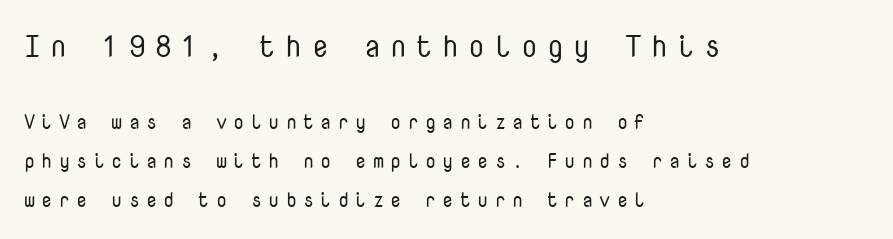
{"serif": "no", "italic": "no", "bold": "no", "weight": "regular", "width": "normal", "stroke_contrast": "low", "x_height": "medium", "monospaced": "yes", "underline": "no", "align": "left", "line_spacing": "loose", "line_spacing_ratio": 1.96, "letter_spacing": "wide", "letter_spacing_em": 0.31, "larger_block": "first", "size_ratio": 1.5, "glyph_px": 30}
